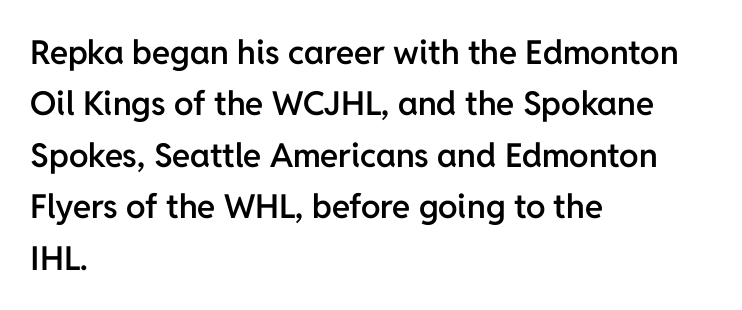
Q: Is the text bold? A: Semi-bold.
Q: Is the text italic (slanted)? A: No, it is upright.
Q: Is the typeface a serif or a sans-serif typeface? A: Sans-serif.
Q: Is the text underlined? A: No.
Q: How is the paragraph aligned? A: Left-aligned.
Q: Is the spacing between letters normal or unusually wide? A: Normal.
Q: Is the spacing between lines tight, normal or loose? A: Normal.
Q: Width (condensed, normal, or wide)? A: Normal.
Q: Stroke contrast? A: Low.
Q: x-height? A: Medium.
Q: Monospaced? A: No.
